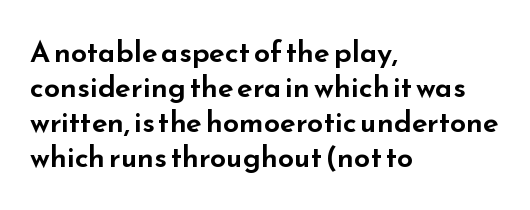
Q: Is the text italic (slanted)? A: No, it is upright.
Q: Is the typeface a serif or a sans-serif typeface? A: Sans-serif.
Q: Is the text underlined? A: No.
Q: How is the paragraph aligned? A: Left-aligned.
Q: Is the spacing between letters normal or unusually wide? A: Normal.
Q: Width (condensed, normal, or wide)? A: Wide.
Q: Stroke contrast? A: Low.
Q: x-height? A: Small.
Q: Monospaced? A: No.
